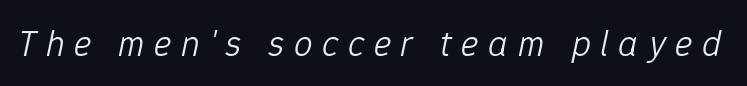
The image shows 37 px light type, italic (leaning right); set unusually wide letter spacing (+0.26 em), not underlined; low stroke contrast and a medium x-height.
